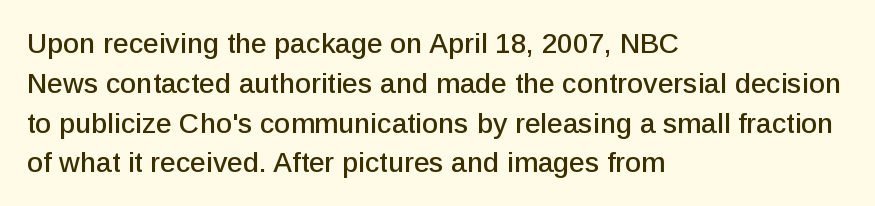
Q: Is the text italic (slanted)? A: No, it is upright.
Q: Is the typeface a serif or a sans-serif typeface? A: Sans-serif.
Q: Is the text underlined? A: No.
Q: How is the paragraph aligned? A: Left-aligned.
Q: Is the spacing between letters normal or unusually wide? A: Normal.
Q: Is the spacing between lines tight, normal or loose? A: Normal.
Q: Width (condensed, normal, or wide)? A: Normal.
Q: Stroke contrast? A: Low.
Q: x-height? A: Medium.
Q: Monospaced? A: No.
